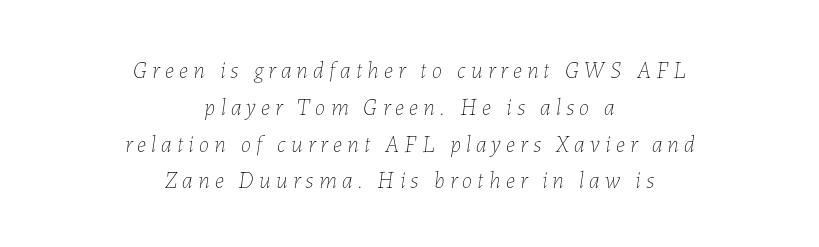
The image shows 23 px text type, italic (leaning right); set centered, normal line spacing (1.6x), unusually wide letter spacing (+0.23 em), not underlined.
